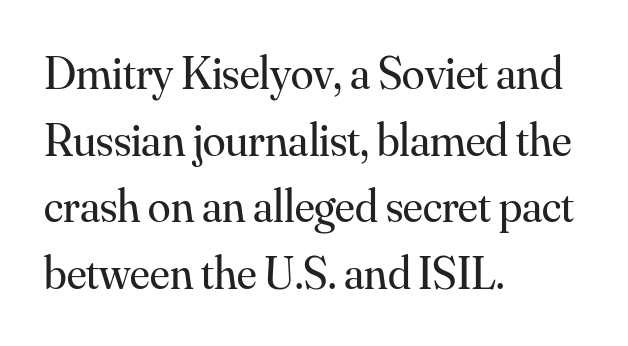
Q: Is the text bold? A: No.
Q: Is the text italic (slanted)? A: No, it is upright.
Q: Is the typeface a serif or a sans-serif typeface? A: Serif.
Q: Is the text underlined? A: No.
Q: How is the paragraph aligned? A: Left-aligned.
Q: Is the spacing between letters normal or unusually wide? A: Normal.
Q: Is the spacing between lines tight, normal or loose? A: Normal.
Q: Width (condensed, normal, or wide)? A: Normal.
Q: Stroke contrast? A: Medium.
Q: x-height? A: Small.
Q: Monospaced? A: No.
